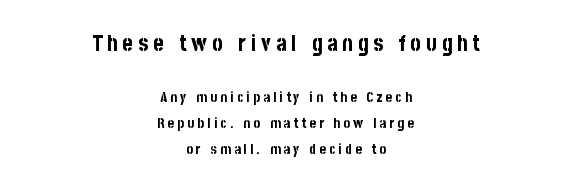
{"italic": "no", "bold": "yes", "underline": "no", "align": "center", "line_spacing_ratio": 1.85, "letter_spacing": "wide", "letter_spacing_em": 0.23, "larger_block": "first", "size_ratio": 1.57, "glyph_px": 22}
